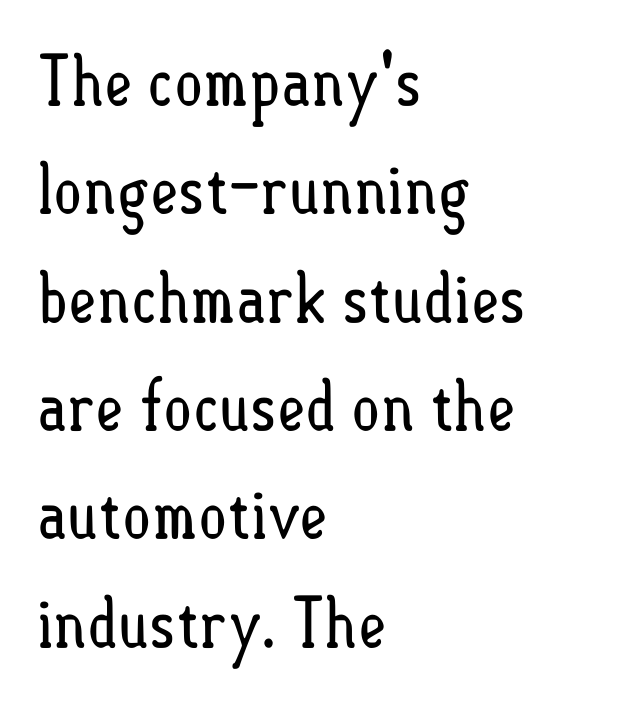
The image shows 69 px regular-weight, condensed type, upright; set left-aligned, normal line spacing (1.57x), normal letter spacing, not underlined; low stroke contrast and a small x-height.
